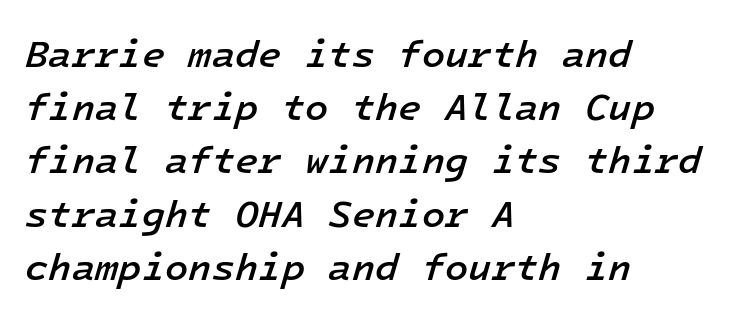
The image shows 38 px semibold type, italic (leaning right), monospaced; set left-aligned, normal line spacing (1.4x), normal letter spacing, not underlined; low stroke contrast and a medium x-height.
